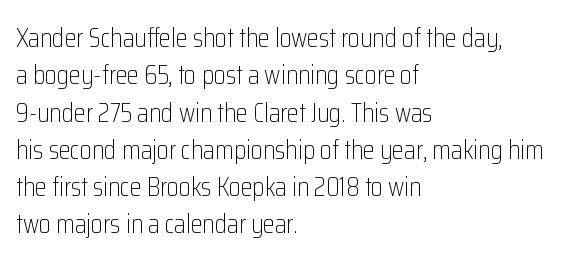
{"italic": "no", "bold": "no", "underline": "no", "align": "left", "line_spacing": "normal", "line_spacing_ratio": 1.38, "letter_spacing": "normal", "letter_spacing_em": 0.0, "glyph_px": 27}
